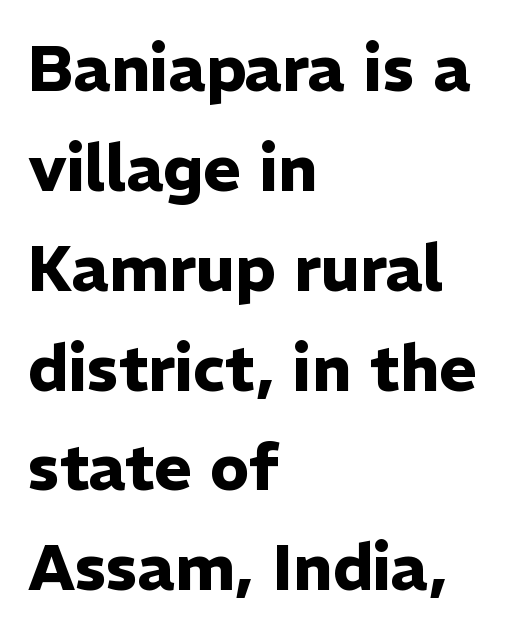
Q: Is the text bold? A: Yes.
Q: Is the text italic (slanted)? A: No, it is upright.
Q: Is the typeface a serif or a sans-serif typeface? A: Sans-serif.
Q: Is the text underlined? A: No.
Q: How is the paragraph aligned? A: Left-aligned.
Q: Is the spacing between letters normal or unusually wide? A: Normal.
Q: Is the spacing between lines tight, normal or loose? A: Normal.
Q: Width (condensed, normal, or wide)? A: Normal.
Q: Stroke contrast? A: Low.
Q: x-height? A: Medium.
Q: Monospaced? A: No.
